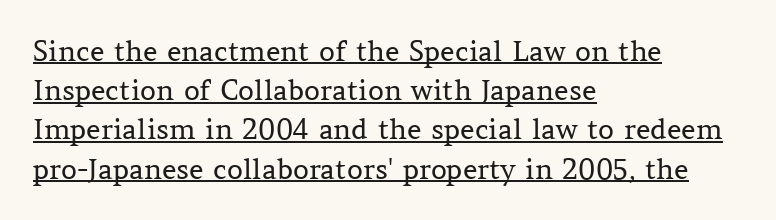
Observe the serifs anchoring each vertical stroke in this sample. Interline gaps are of average width in this sample. A roman cut, with each character standing at attention. This reads as an unemphasized weight, regular at the heaviest.
